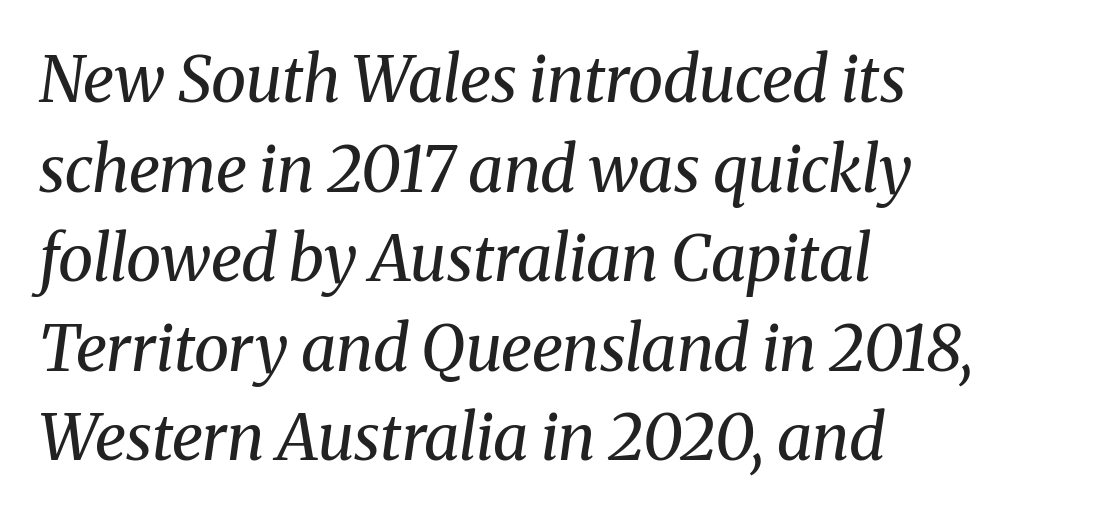
Rule under the text: the space is simply empty. These lines are rendered in a variable-pitch font. Every row of glyphs begins at an identical x-position on the left. You could call the tracking neutral — neither tight nor loose. The letters look calm and open, with moderate or lighter stems. Designer's note — italics engaged.
